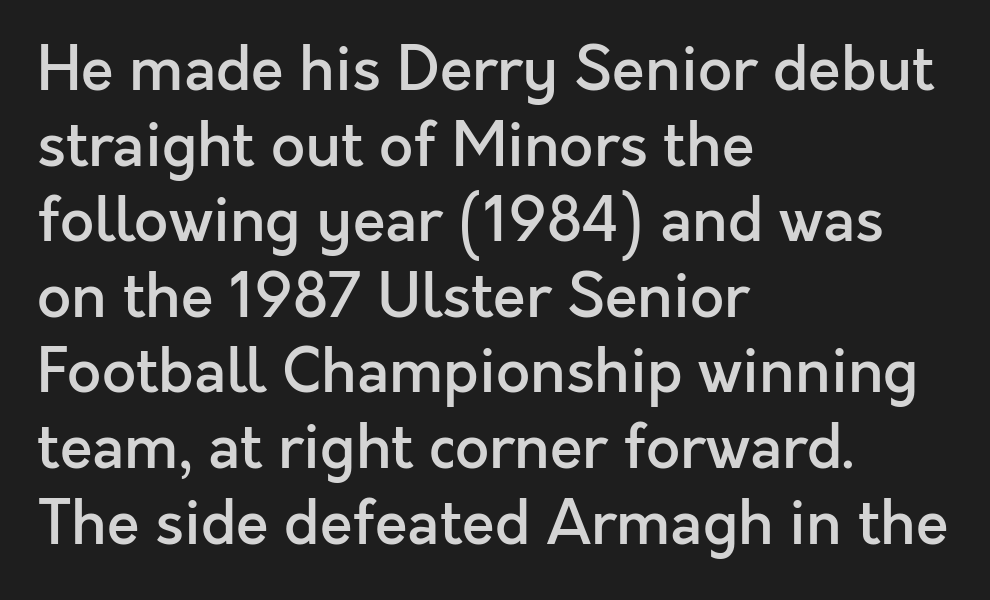
Q: Is the text bold? A: Semi-bold.
Q: Is the text italic (slanted)? A: No, it is upright.
Q: Is the typeface a serif or a sans-serif typeface? A: Sans-serif.
Q: Is the text underlined? A: No.
Q: How is the paragraph aligned? A: Left-aligned.
Q: Is the spacing between letters normal or unusually wide? A: Normal.
Q: Is the spacing between lines tight, normal or loose? A: Normal.
Q: Width (condensed, normal, or wide)? A: Normal.
Q: x-height? A: Medium.
Q: Monospaced? A: No.
